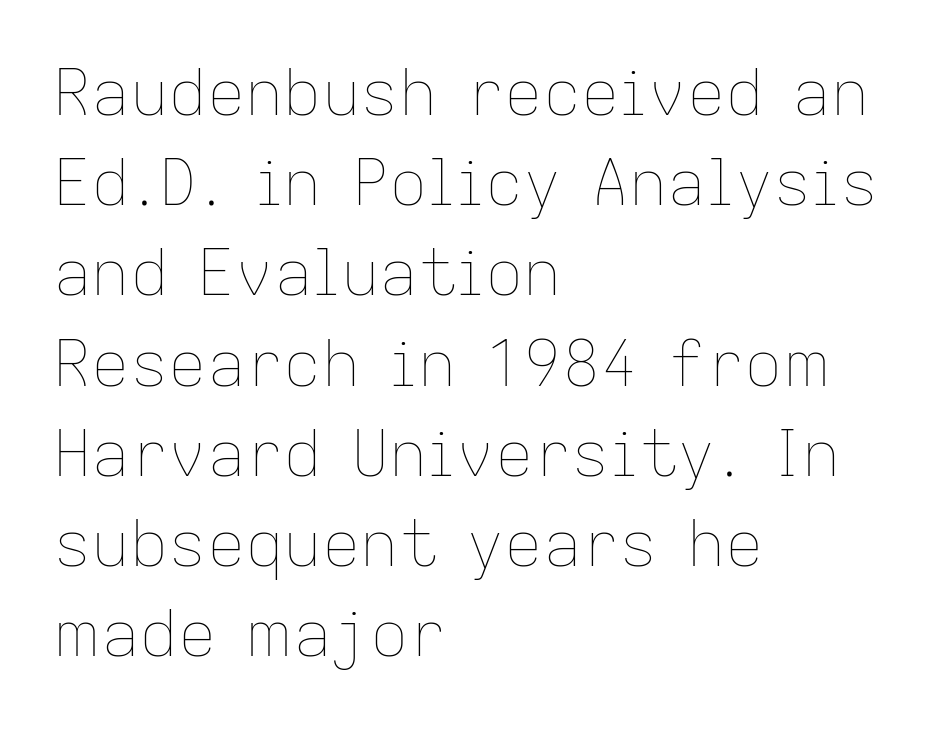
{"italic": "no", "bold": "no", "weight": "thin", "width": "normal", "stroke_contrast": "low", "x_height": "medium", "monospaced": "no", "underline": "no", "align": "left", "line_spacing": "normal", "line_spacing_ratio": 1.41, "letter_spacing": "normal", "letter_spacing_em": 0.0, "glyph_px": 64}
